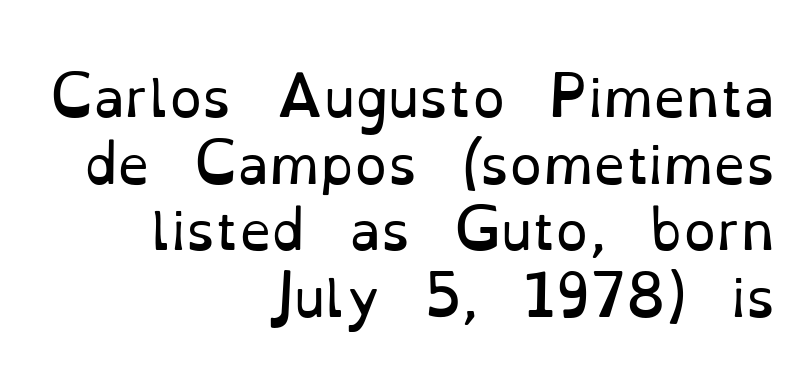
Each letter keeps its own natural width here, so spacing adapts to shape. Counters stay open thanks to moderate or lighter strokes. Words float on clear page, feet unadorned. Short note: letters normally spaced.
